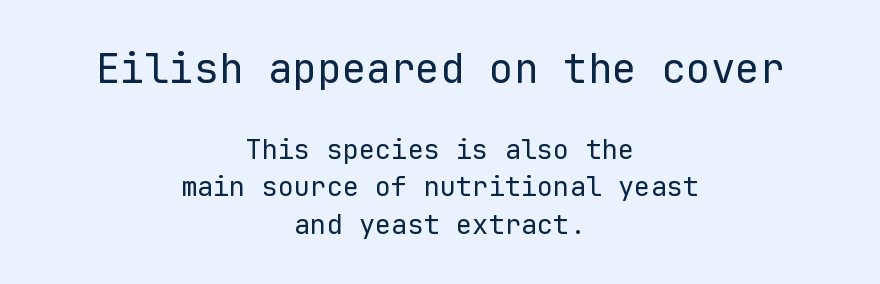
The image shows 41 px regular-weight sans-serif type, upright, monospaced; set centered, normal line spacing (1.39x), normal letter spacing, not underlined; the first (top) block is 1.52x larger; low stroke contrast and a medium x-height.
